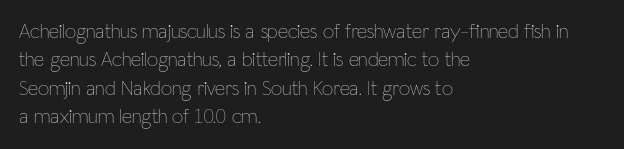
Q: Is the text bold? A: No.
Q: Is the text italic (slanted)? A: No, it is upright.
Q: Is the text underlined? A: No.
Q: How is the paragraph aligned? A: Left-aligned.
Q: Is the spacing between letters normal or unusually wide? A: Normal.
Q: Is the spacing between lines tight, normal or loose? A: Normal.
